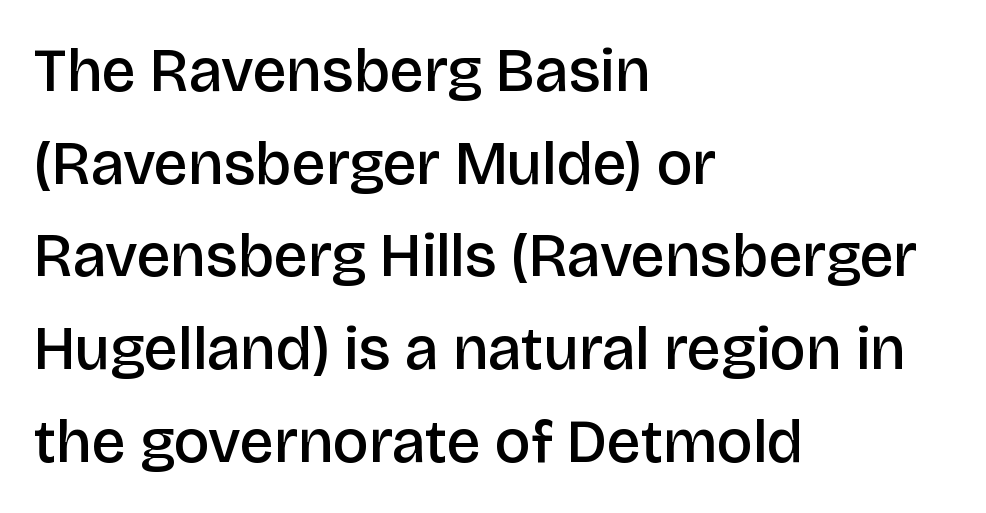
{"serif": "no", "italic": "no", "bold": "semi", "weight": "semibold", "width": "normal", "stroke_contrast": "low", "x_height": "large", "monospaced": "no", "underline": "no", "align": "left", "line_spacing": "normal", "line_spacing_ratio": 1.52, "letter_spacing": "normal", "letter_spacing_em": 0.0, "glyph_px": 61}
